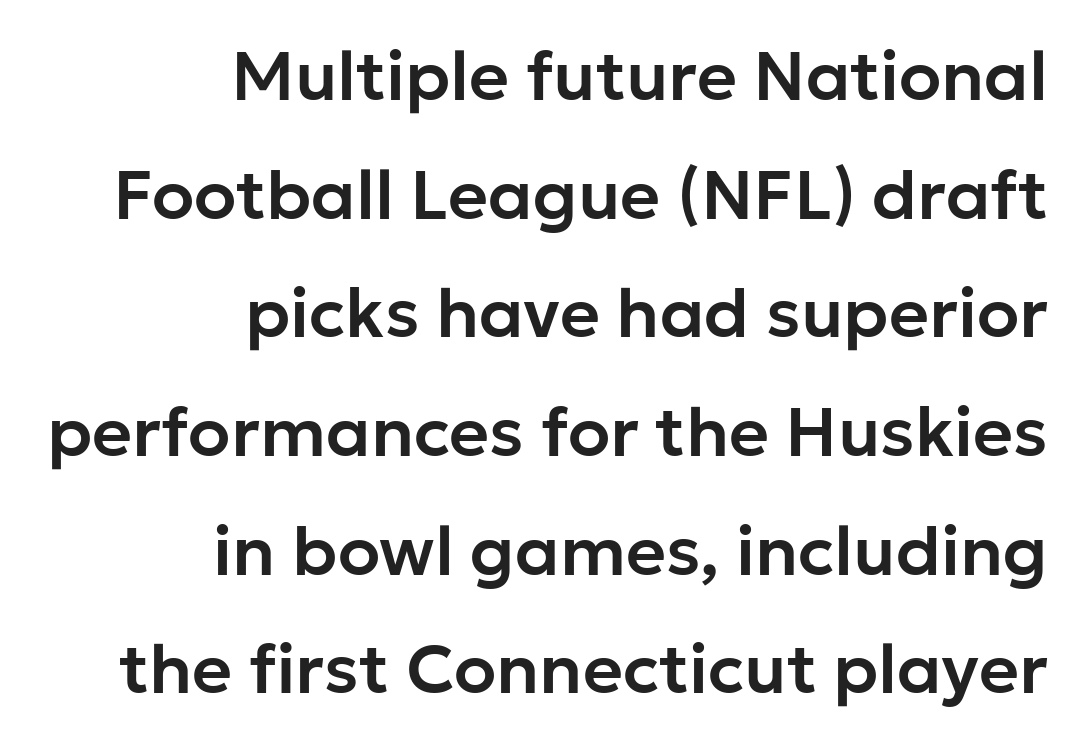
The image shows 69 px sans-serif type, upright; set right-aligned, line spacing 1.72x, normal letter spacing, not underlined; low stroke contrast and a medium x-height.
